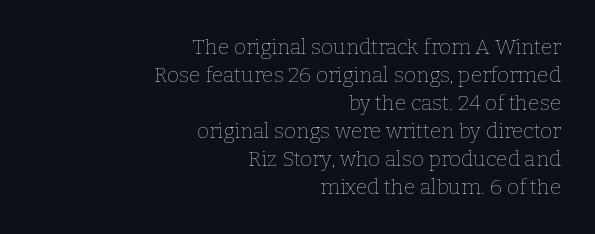
Q: Is the text bold? A: No.
Q: Is the text italic (slanted)? A: No, it is upright.
Q: Is the text underlined? A: No.
Q: How is the paragraph aligned? A: Right-aligned.
Q: Is the spacing between letters normal or unusually wide? A: Normal.
Q: Is the spacing between lines tight, normal or loose? A: Normal.
